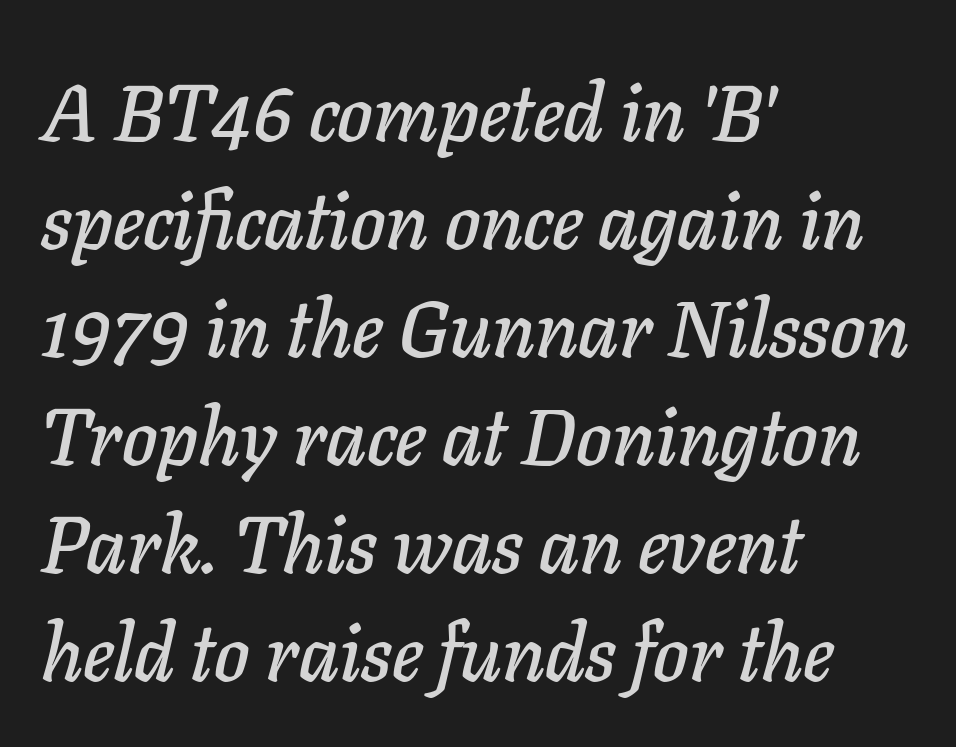
Letters rest on an invisible, unmarked baseline. Posture: slanted. The letters advance in unequal steps, a hallmark of proportional type. Casual observation: everything's shoved over to the left. Compared with typical body copy, the letter spacing here is the same.
